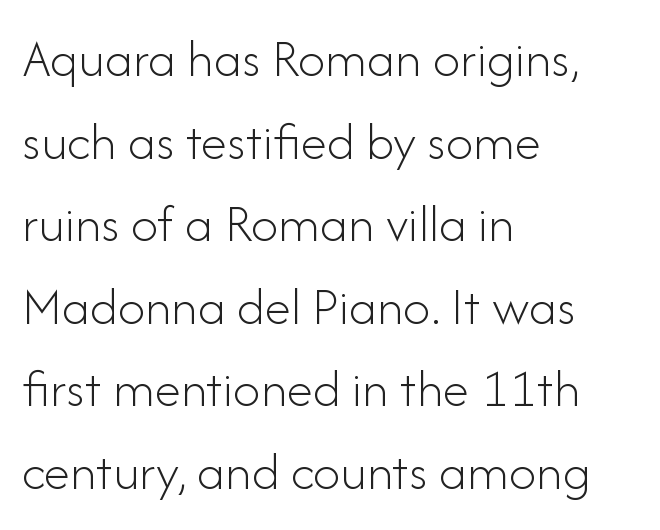
The image shows 54 px light sans-serif type, upright; set left-aligned, normal line spacing (1.53x), normal letter spacing, not underlined; low stroke contrast and a small x-height.
